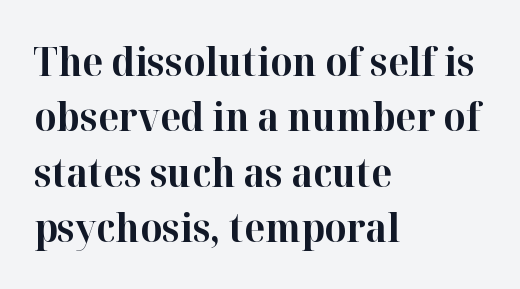
Words float on clear page, feet unadorned. Yep, those are serifs on the letters. Varying glyph widths throughout — classic text-font behaviour. The rows are spaced the way most documents space them.
